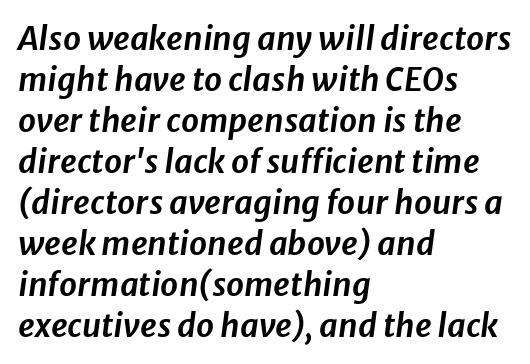
The image shows 32 px text type, italic (leaning right); set left-aligned, normal line spacing (1.28x), normal letter spacing, not underlined; low stroke contrast and a medium x-height.
